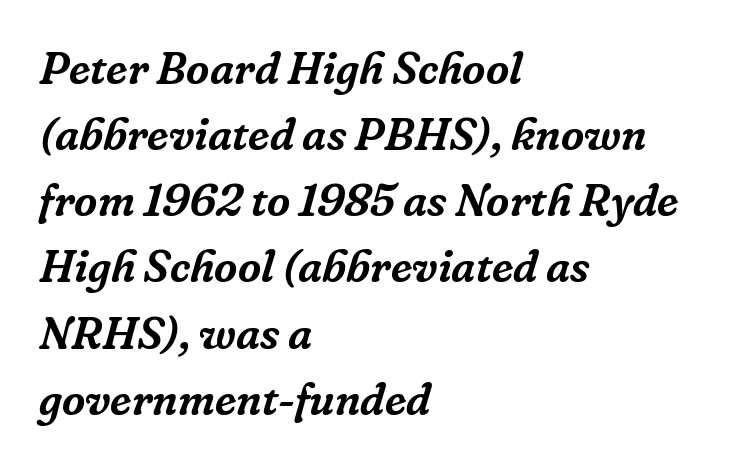
The image shows 45 px serif type, italic (leaning right); set left-aligned, normal line spacing (1.47x), normal letter spacing, not underlined; low stroke contrast and a medium x-height.
